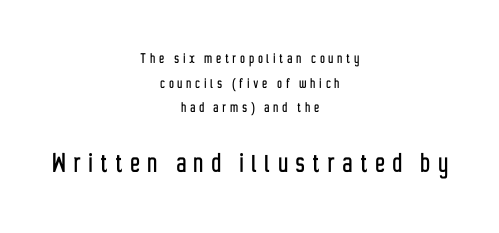
Q: Is the text italic (slanted)? A: No, it is upright.
Q: Is the typeface a serif or a sans-serif typeface? A: Sans-serif.
Q: Is the text underlined? A: No.
Q: How is the paragraph aligned? A: Centered.
Q: Is the spacing between letters normal or unusually wide? A: Unusually wide.
Q: Is the spacing between lines tight, normal or loose? A: Normal.
Q: Which block of text is set in a larger size, the first (top) or the second (bottom)? A: The second (bottom) one.
Q: Width (condensed, normal, or wide)? A: Condensed.
Q: Stroke contrast? A: Low.
Q: x-height? A: Medium.
Q: Monospaced? A: No.
